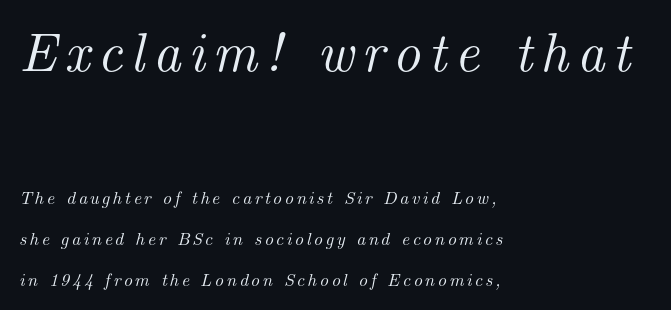
{"serif": "yes", "italic": "yes", "lean": "right", "slant_degrees": 14, "width": "normal", "stroke_contrast": "medium", "x_height": "small", "monospaced": "no", "underline": "no", "align": "left", "line_spacing": "loose", "line_spacing_ratio": 2.26, "larger_block": "first", "size_ratio": 3.06, "glyph_px": 55}
